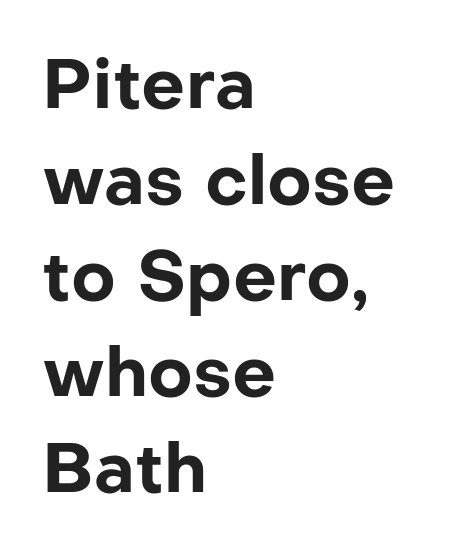
Q: Is the text bold? A: Yes.
Q: Is the text italic (slanted)? A: No, it is upright.
Q: Is the typeface a serif or a sans-serif typeface? A: Sans-serif.
Q: Is the text underlined? A: No.
Q: How is the paragraph aligned? A: Left-aligned.
Q: Is the spacing between letters normal or unusually wide? A: Normal.
Q: Is the spacing between lines tight, normal or loose? A: Normal.
Q: Width (condensed, normal, or wide)? A: Normal.
Q: Stroke contrast? A: Low.
Q: x-height? A: Medium.
Q: Monospaced? A: No.
